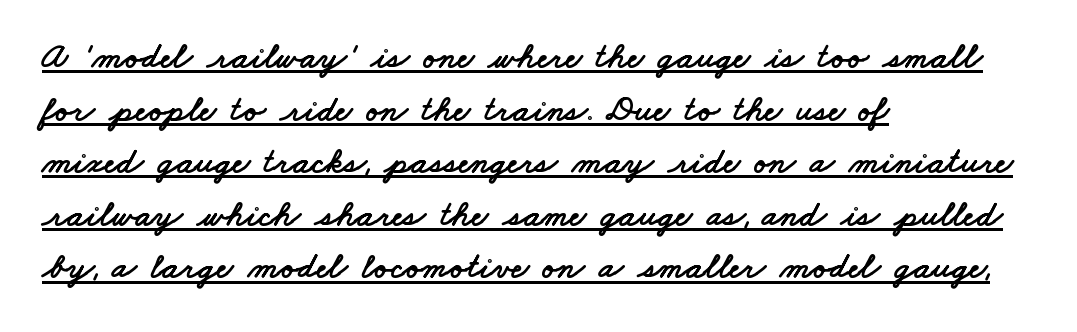
The image shows 36 px wide sans-serif type; set left-aligned, normal line spacing (1.46x), normal letter spacing, underlined; low stroke contrast and a small x-height.
